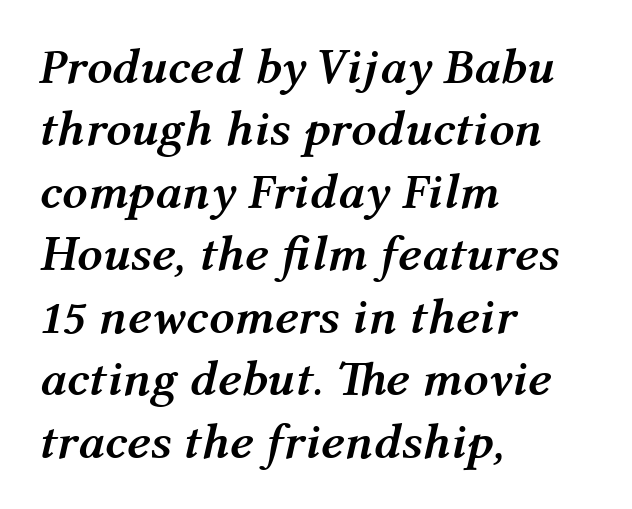
{"italic": "yes", "lean": "right", "slant_degrees": 12, "bold": "yes", "weight": "semibold", "width": "normal", "stroke_contrast": "medium", "x_height": "medium", "monospaced": "no", "underline": "no", "align": "left", "line_spacing": "normal", "line_spacing_ratio": 1.25, "letter_spacing": "normal", "letter_spacing_em": 0.0, "glyph_px": 50}
